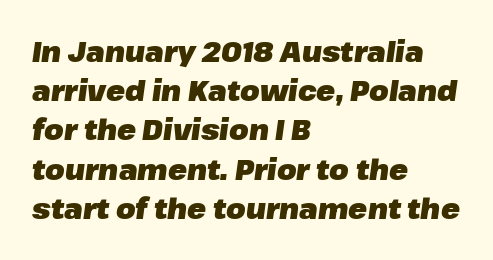
{"italic": "yes", "lean": "right", "slant_degrees": 8, "bold": "yes", "weight": "heavy", "width": "normal", "stroke_contrast": "low", "x_height": "medium", "monospaced": "no", "underline": "no", "align": "left", "line_spacing": "normal", "line_spacing_ratio": 1.4, "letter_spacing": "normal", "letter_spacing_em": 0.0, "glyph_px": 28}
